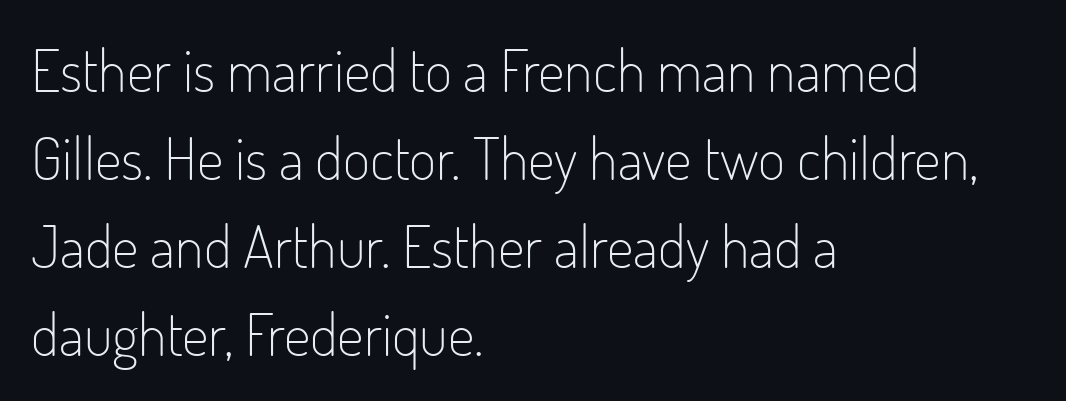
{"serif": "no", "italic": "no", "bold": "no", "weight": "light", "width": "condensed", "stroke_contrast": "low", "x_height": "small", "monospaced": "no", "underline": "no", "align": "left", "line_spacing": "normal", "line_spacing_ratio": 1.49, "letter_spacing": "normal", "letter_spacing_em": 0.0, "glyph_px": 59}
